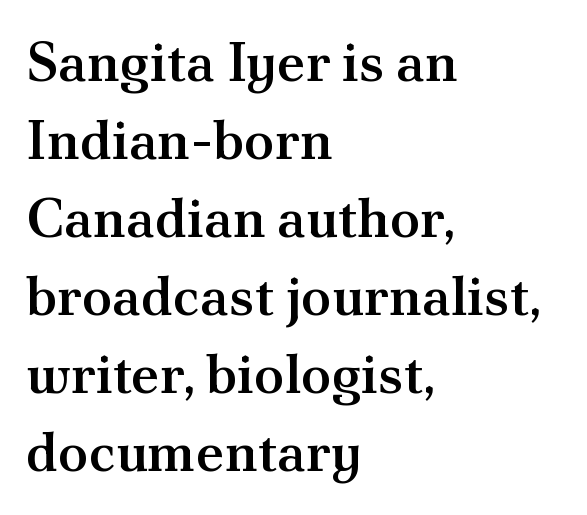
Q: Is the text bold? A: Semi-bold.
Q: Is the text italic (slanted)? A: No, it is upright.
Q: Is the typeface a serif or a sans-serif typeface? A: Serif.
Q: Is the text underlined? A: No.
Q: How is the paragraph aligned? A: Left-aligned.
Q: Is the spacing between letters normal or unusually wide? A: Normal.
Q: Is the spacing between lines tight, normal or loose? A: Normal.
Q: Width (condensed, normal, or wide)? A: Normal.
Q: Stroke contrast? A: Medium.
Q: x-height? A: Small.
Q: Monospaced? A: No.
